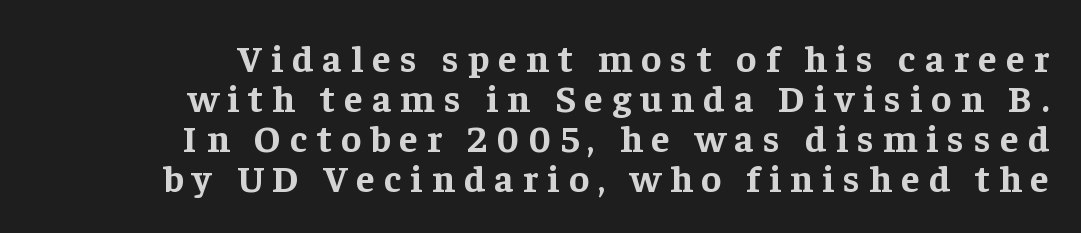
The image shows 38 px bold serif type, upright; set right-aligned, tight line spacing (1.05x), unusually wide letter spacing (+0.24 em), not underlined; low stroke contrast and a medium x-height.
